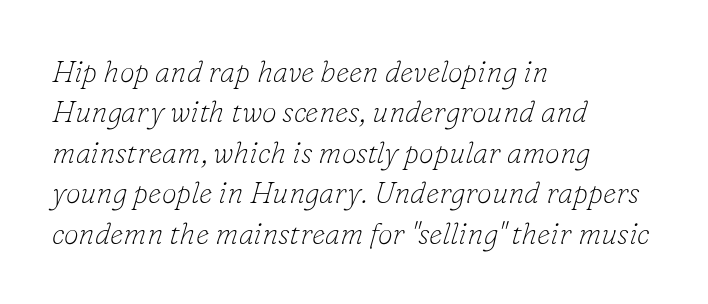
Q: Is the text bold? A: No.
Q: Is the text italic (slanted)? A: Yes, it leans right by about 16 degrees.
Q: Is the typeface a serif or a sans-serif typeface? A: Serif.
Q: Is the text underlined? A: No.
Q: How is the paragraph aligned? A: Left-aligned.
Q: Is the spacing between letters normal or unusually wide? A: Normal.
Q: Is the spacing between lines tight, normal or loose? A: Normal.
Q: Width (condensed, normal, or wide)? A: Normal.
Q: Stroke contrast? A: Low.
Q: x-height? A: Small.
Q: Monospaced? A: No.
